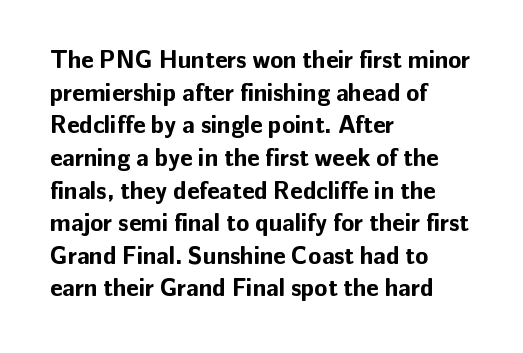
Q: Is the text bold? A: Yes.
Q: Is the text italic (slanted)? A: No, it is upright.
Q: Is the text underlined? A: No.
Q: How is the paragraph aligned? A: Left-aligned.
Q: Is the spacing between letters normal or unusually wide? A: Normal.
Q: Is the spacing between lines tight, normal or loose? A: Normal.
